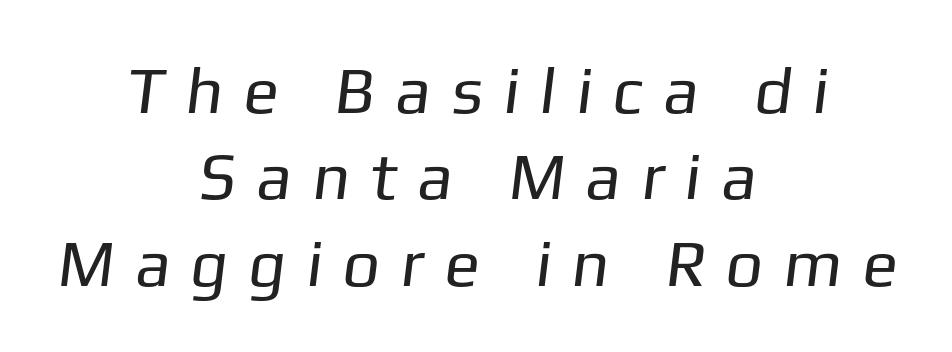
The image shows 66 px regular-weight sans-serif type; set centered, normal line spacing (1.31x), unusually wide letter spacing (+0.38 em), not underlined; low stroke contrast and a medium x-height.
